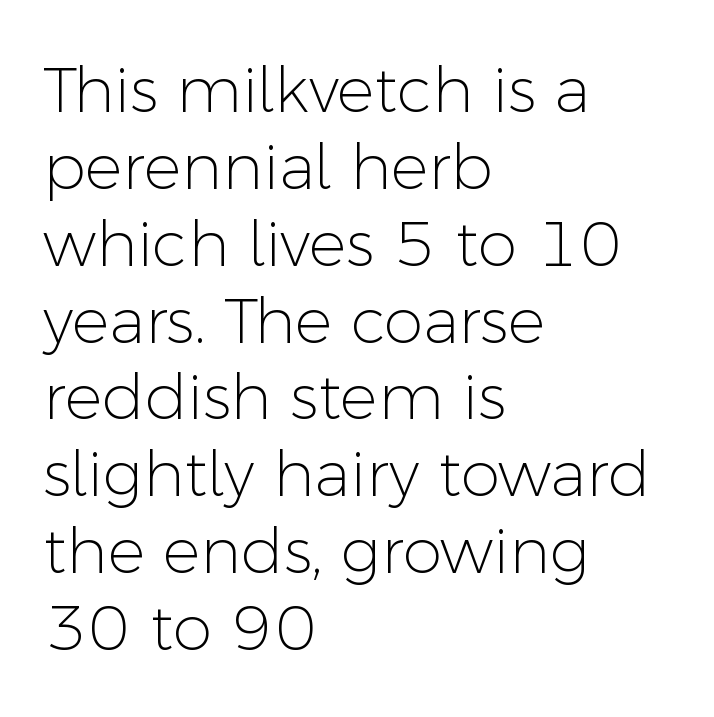
Q: Is the text bold? A: No.
Q: Is the text italic (slanted)? A: No, it is upright.
Q: Is the typeface a serif or a sans-serif typeface? A: Sans-serif.
Q: Is the text underlined? A: No.
Q: How is the paragraph aligned? A: Left-aligned.
Q: Is the spacing between letters normal or unusually wide? A: Normal.
Q: Width (condensed, normal, or wide)? A: Normal.
Q: Stroke contrast? A: Low.
Q: x-height? A: Medium.
Q: Monospaced? A: No.
